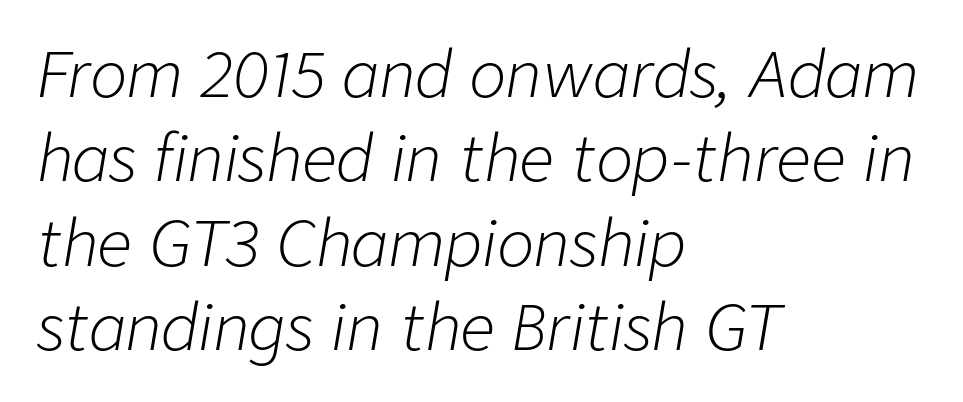
{"italic": "yes", "lean": "right", "slant_degrees": 9, "bold": "no", "weight": "light", "width": "normal", "stroke_contrast": "low", "x_height": "medium", "monospaced": "no", "underline": "no", "align": "left", "line_spacing": "normal", "line_spacing_ratio": 1.36, "letter_spacing": "normal", "letter_spacing_em": 0.0, "glyph_px": 62}
